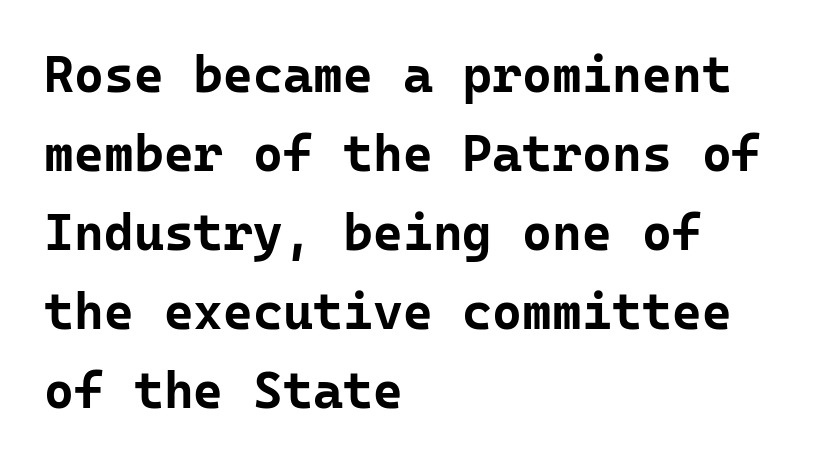
{"serif": "no", "italic": "no", "bold": "yes", "weight": "bold", "width": "normal", "stroke_contrast": "low", "x_height": "medium", "monospaced": "yes", "underline": "no", "align": "left", "line_spacing": "normal", "line_spacing_ratio": 1.55, "letter_spacing": "normal", "letter_spacing_em": 0.0, "glyph_px": 51}
